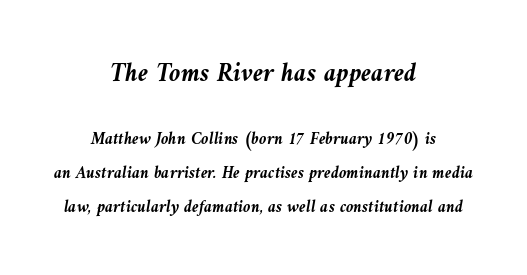
Caption: upper text group enlarged, lower text group reduced. Check the space under the baseline: it is left empty. These lines were composed using italics. This sample uses plain, unmodified letter spacing. Caption: multi-line text, centered on the measure. This sample trades compactness for vertical openness between lines.
